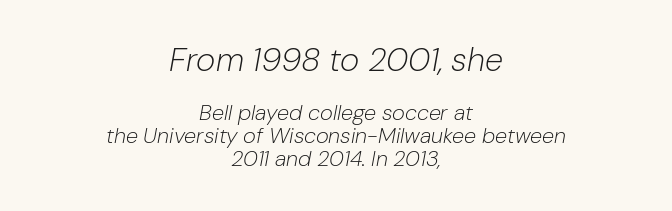
The image shows 33 px light type, italic (leaning right); set centered, tight line spacing (1.03x), normal letter spacing, not underlined; the first (top) block is 1.5x larger; low stroke contrast and a medium x-height.
